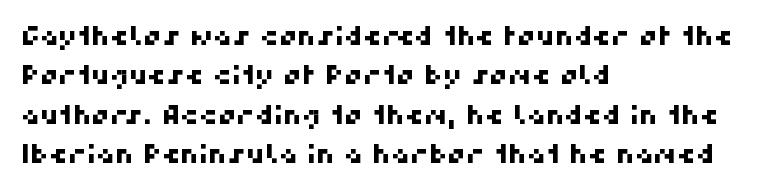
{"underline": "no", "align": "left", "line_spacing": "normal", "line_spacing_ratio": 1.51, "letter_spacing": "normal", "letter_spacing_em": 0.0, "glyph_px": 26}
